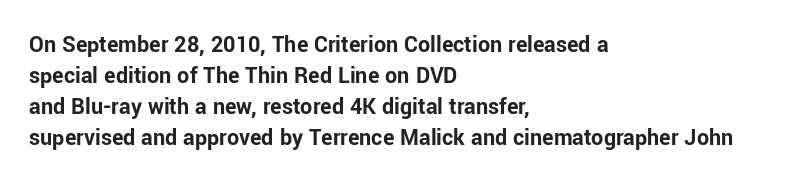
Q: Is the text bold? A: Yes.
Q: Is the text italic (slanted)? A: No, it is upright.
Q: Is the text underlined? A: No.
Q: How is the paragraph aligned? A: Left-aligned.
Q: Is the spacing between letters normal or unusually wide? A: Normal.
Q: Is the spacing between lines tight, normal or loose? A: Normal.
